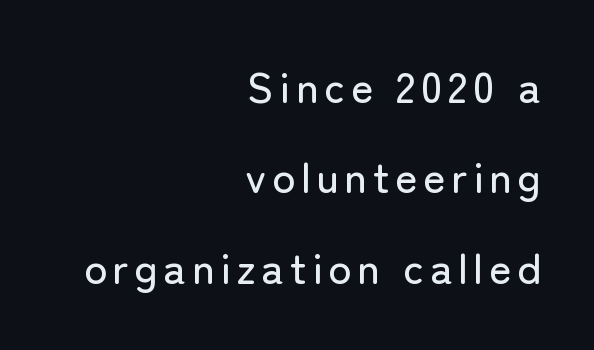
A student would call this right alignment; a typographer would say flush right, rag left. Underlining? Definitely not there. The text was rendered using a sans face with plain stroke endings. The lettering holds an erect, upright posture throughout.
